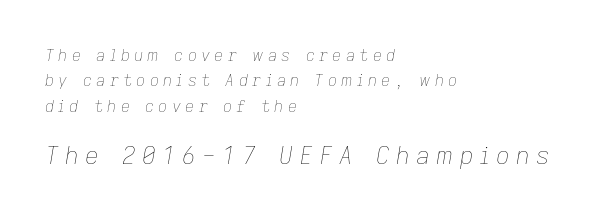
Two sizes are in play, and the larger belongs to the second block. The string is rendered with underlining switched off. Each stroke keeps to a modest, everyday thickness or less. Line starts are locked; line ends wander. Caption: expanded tracking, letters set apart. Observe the lean: these are italic letterforms.
